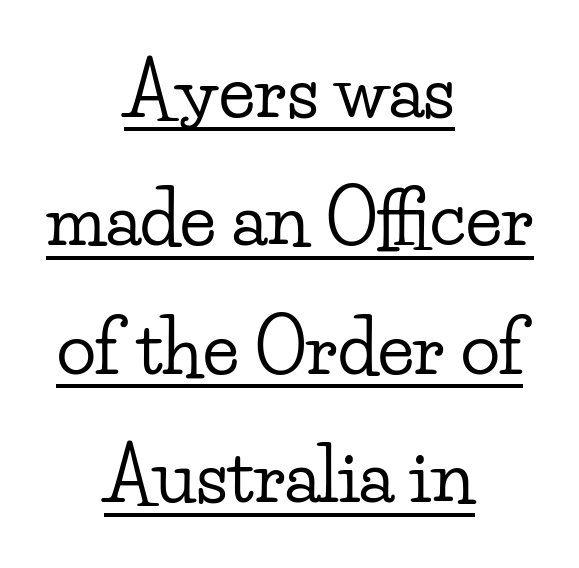
The image shows 73 px wide serif type, upright; set centered, line spacing 1.76x, normal letter spacing, underlined; low stroke contrast and a small x-height.
